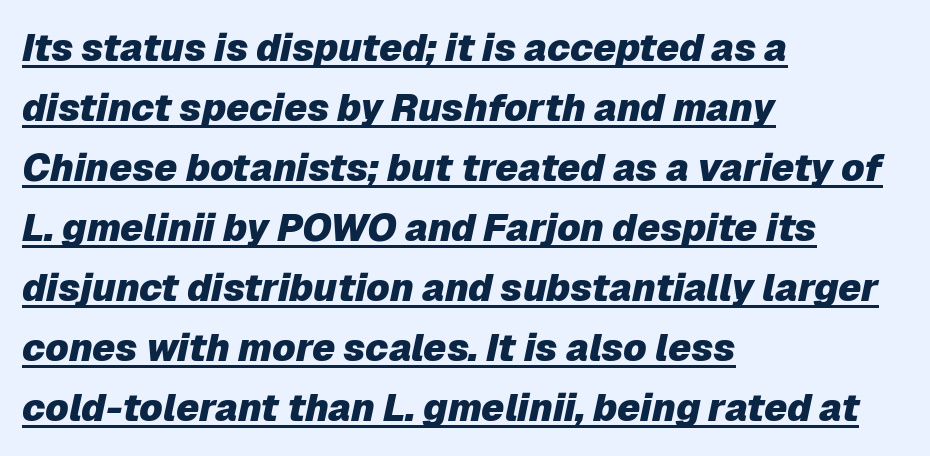
{"italic": "yes", "lean": "right", "slant_degrees": 12, "bold": "yes", "weight": "heavy", "width": "normal", "stroke_contrast": "low", "x_height": "medium", "monospaced": "no", "underline": "yes", "align": "left", "line_spacing": "normal", "line_spacing_ratio": 1.58, "letter_spacing": "normal", "letter_spacing_em": 0.0, "glyph_px": 38}
